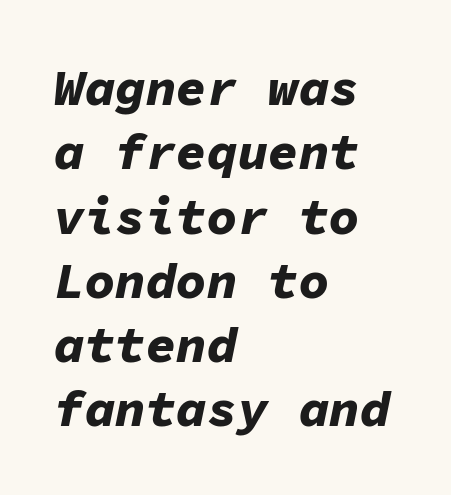
How would I describe the line gaps? Plain and ordinary. Where is the straight margin? On the left. Is this a fixed-width face? Yes — each glyph sits in an identical cell. The letterforms sit shoulder to shoulder at normal distance. Heft: maximum for text — a bold. The space beneath each line is pristine and unruled.
